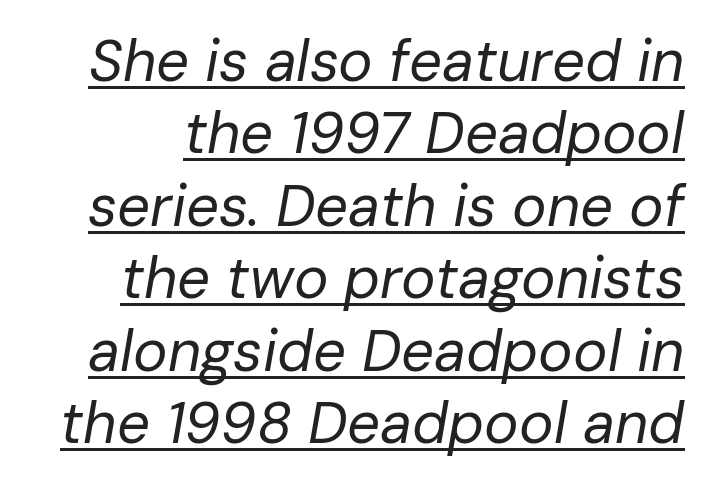
{"italic": "yes", "lean": "right", "slant_degrees": 10, "bold": "no", "weight": "regular", "width": "normal", "stroke_contrast": "low", "x_height": "medium", "monospaced": "no", "underline": "yes", "line_spacing": "normal", "line_spacing_ratio": 1.25, "letter_spacing": "normal", "letter_spacing_em": 0.0, "glyph_px": 58}
